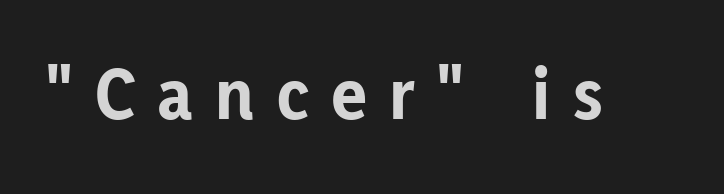
{"serif": "no", "italic": "no", "bold": "yes", "weight": "bold", "width": "normal", "stroke_contrast": "low", "x_height": "medium", "monospaced": "no", "underline": "no", "letter_spacing": "wide", "letter_spacing_em": 0.3, "glyph_px": 76}
